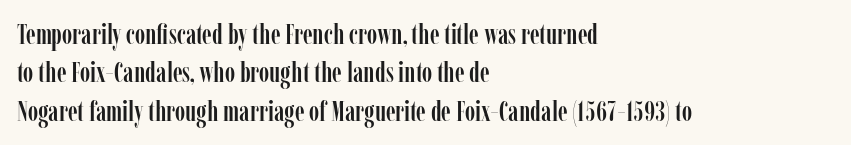
The image shows 28 px condensed serif type, upright; set left-aligned, normal line spacing (1.37x), normal letter spacing, not underlined; low stroke contrast and a medium x-height.
